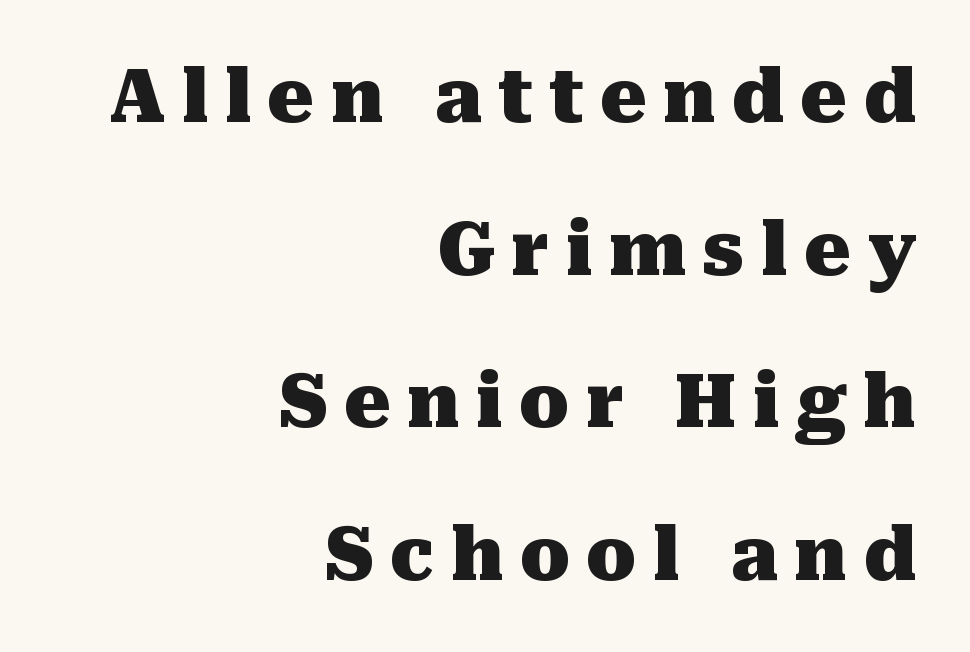
Q: Is the text bold? A: Yes.
Q: Is the text italic (slanted)? A: No, it is upright.
Q: Is the typeface a serif or a sans-serif typeface? A: Serif.
Q: Is the text underlined? A: No.
Q: How is the paragraph aligned? A: Right-aligned.
Q: Is the spacing between letters normal or unusually wide? A: Unusually wide.
Q: Is the spacing between lines tight, normal or loose? A: Loose.
Q: Width (condensed, normal, or wide)? A: Normal.
Q: Stroke contrast? A: Medium.
Q: x-height? A: Medium.
Q: Monospaced? A: No.
